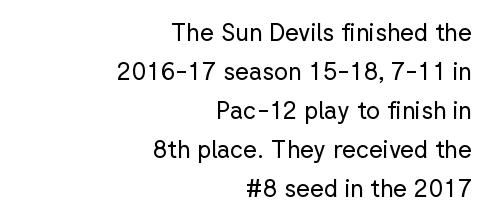
The image shows 24 px text type, upright; set right-aligned, normal line spacing (1.62x), normal letter spacing, not underlined.
